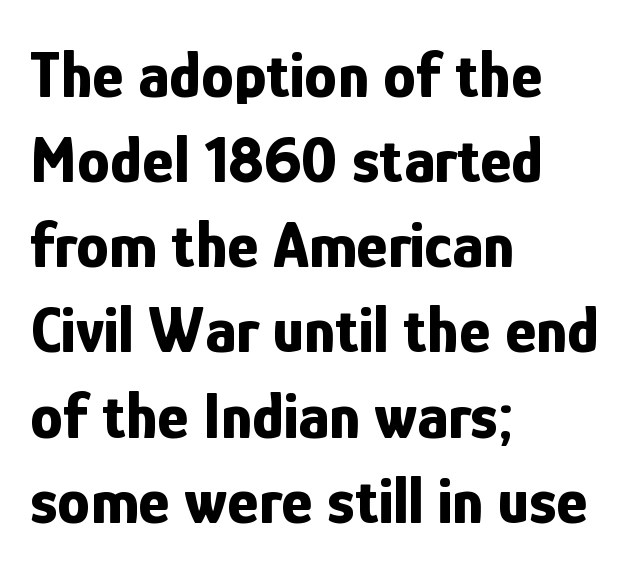
The image shows 66 px bold, condensed sans-serif type, upright; set left-aligned, normal line spacing (1.29x), normal letter spacing, not underlined; low stroke contrast and a medium x-height.
